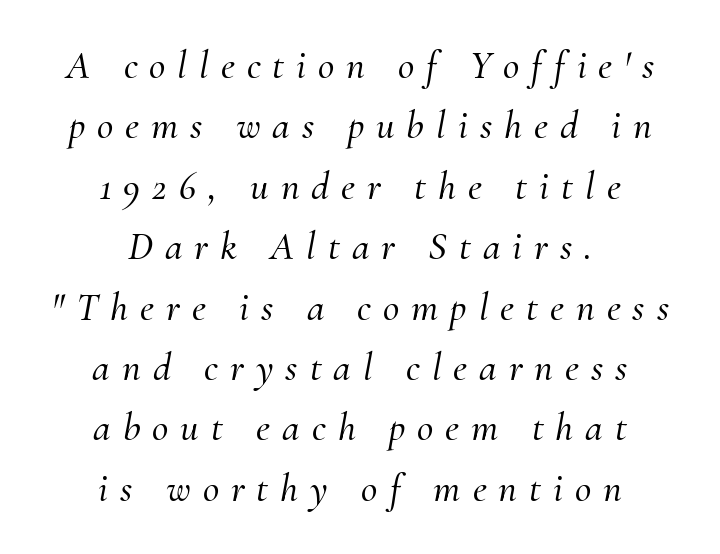
{"serif": "yes", "italic": "yes", "lean": "right", "slant_degrees": 10, "width": "normal", "stroke_contrast": "medium", "x_height": "small", "monospaced": "no", "underline": "no", "align": "center", "line_spacing": "normal", "line_spacing_ratio": 1.51, "letter_spacing": "wide", "letter_spacing_em": 0.3, "glyph_px": 40}
